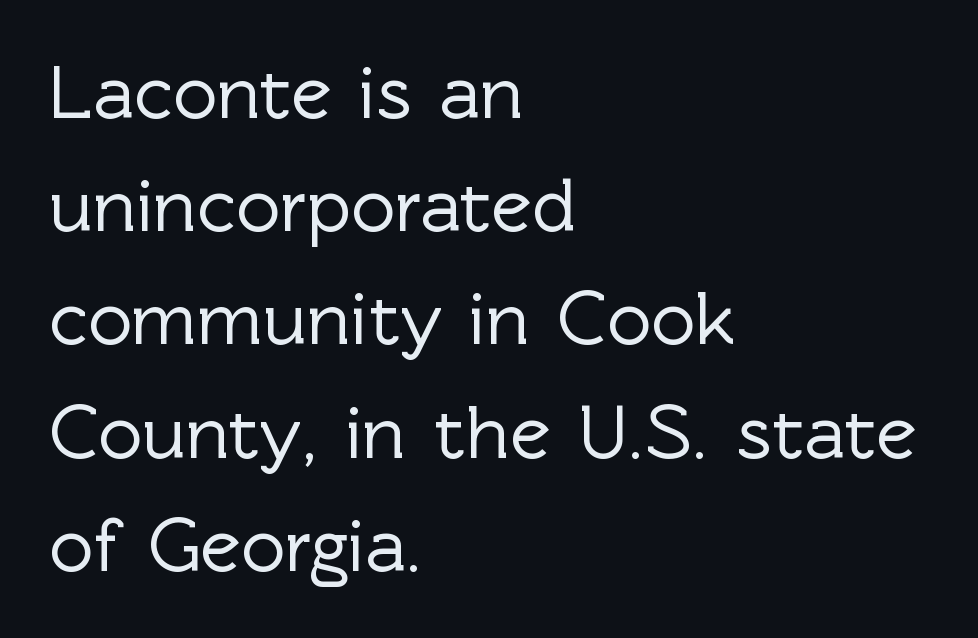
The compositor pushed each line to the left boundary. This rendering features lettering with no underline. The block of text has a typical density, with ordinary space between rows. The face used here is rendered with its standard letterfit. The type sits square on the baseline with zero lean.
